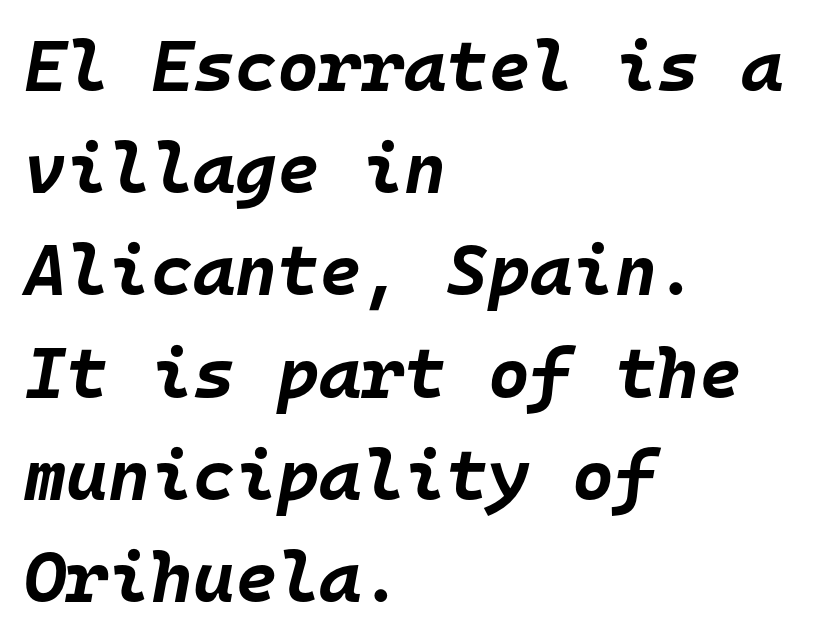
Letter spacing: default. Looking at the ascenders, they clearly lean. Looks like terminal output: every glyph gets an equal slot. Successive baselines arrive at the customary interval. The words here are not underlined.
